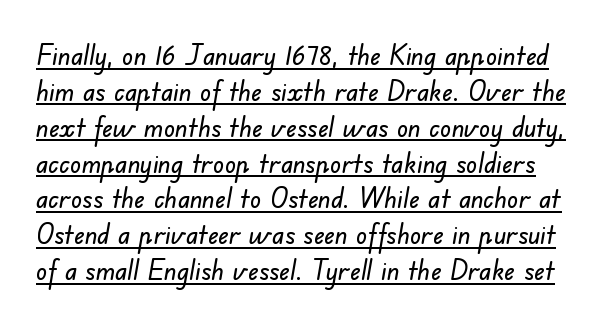
{"serif": "no", "width": "normal", "stroke_contrast": "low", "x_height": "small", "monospaced": "no", "underline": "yes", "line_spacing": "normal", "line_spacing_ratio": 1.28, "letter_spacing": "normal", "letter_spacing_em": 0.0, "glyph_px": 28}
